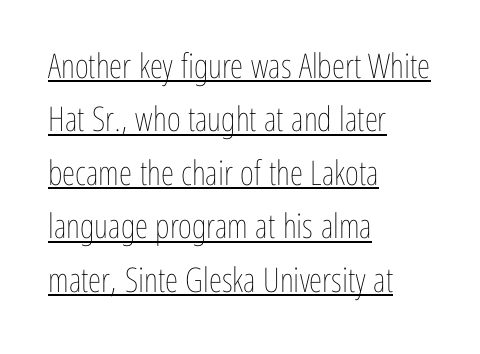
The compositor pushed each line to the left boundary. Has an underline been added? It has. The face looks like a standard text weight, possibly lighter. Proportional: the letters do not fall into vertical columns. A normal amount of white space separates one row of letters from the next. These lines were composed using upright roman letters.
